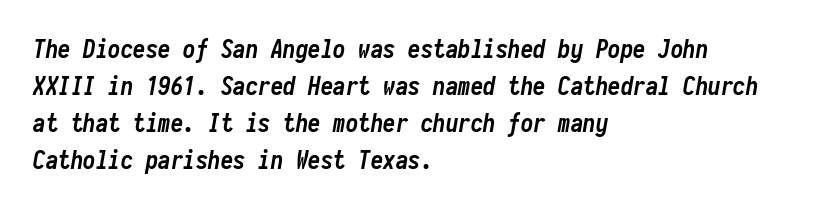
The foot of each line stays bare and open. The face used here is rendered with its standard letterfit. Heavy, bold letterforms. Tall strokes in this sample are angled rather than plumb.
